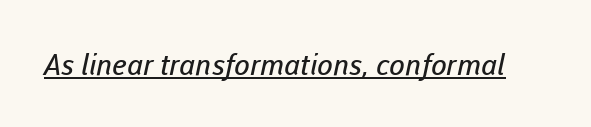
Q: Is the text bold? A: No.
Q: Is the typeface a serif or a sans-serif typeface? A: Sans-serif.
Q: Is the text underlined? A: Yes.
Q: Is the spacing between letters normal or unusually wide? A: Normal.
Q: Width (condensed, normal, or wide)? A: Normal.
Q: Stroke contrast? A: Low.
Q: x-height? A: Medium.
Q: Monospaced? A: No.
